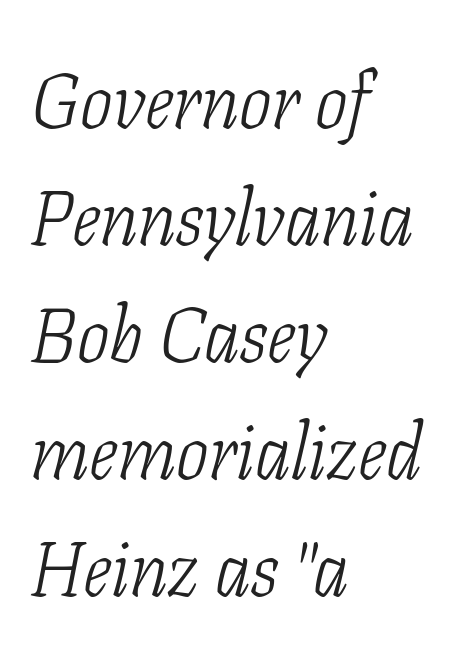
The image shows 77 px light, condensed serif type, italic (leaning right); set left-aligned, normal line spacing (1.52x), normal letter spacing, not underlined; low stroke contrast and a medium x-height.
